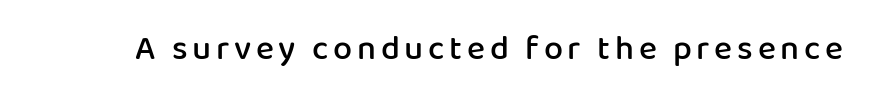
The image shows 34 px semibold sans-serif type, upright; set not underlined; low stroke contrast and a medium x-height.
